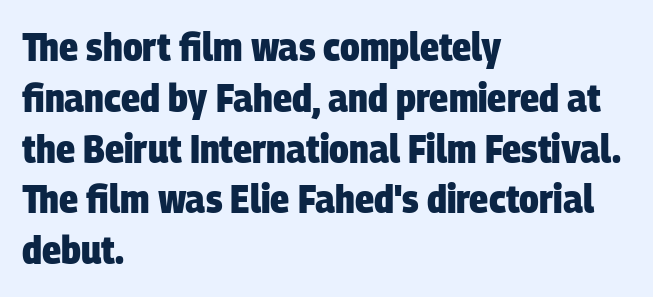
Q: Is the text bold? A: Yes.
Q: Is the typeface a serif or a sans-serif typeface? A: Sans-serif.
Q: Is the text underlined? A: No.
Q: How is the paragraph aligned? A: Left-aligned.
Q: Is the spacing between letters normal or unusually wide? A: Normal.
Q: Is the spacing between lines tight, normal or loose? A: Normal.
Q: Width (condensed, normal, or wide)? A: Condensed.
Q: Stroke contrast? A: Low.
Q: x-height? A: Large.
Q: Monospaced? A: No.
